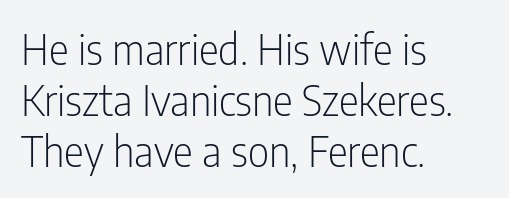
The letters stand straight up with perfectly vertical stems. Character widths vary here, with narrow letters taking less room than wide ones. Descender tails drop into unmarked territory. The paragraph has a hard left edge and a soft right edge. What kind of face is this? One without serifs — a sans.
